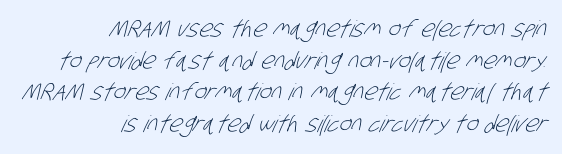
The image shows 23 px text type; set right-aligned, normal line spacing (1.38x), normal letter spacing, not underlined.
